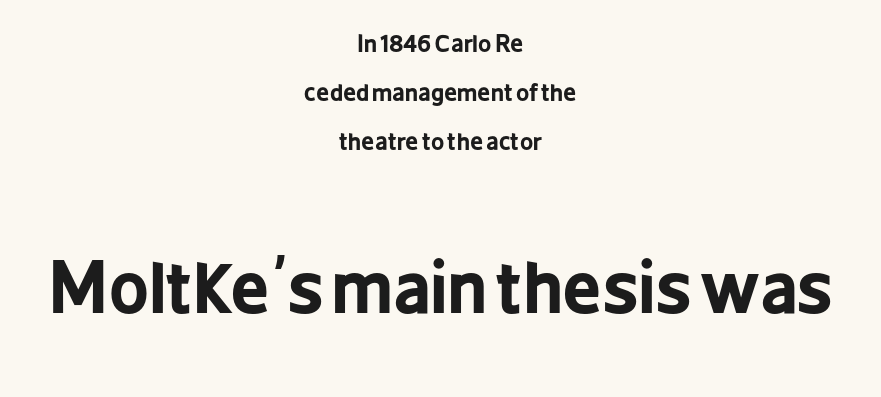
The image shows 69 px bold, condensed sans-serif type, upright; set centered, loose line spacing (2.12x), normal letter spacing, not underlined; the second (bottom) block is 3.0x larger; low stroke contrast and a medium x-height.
